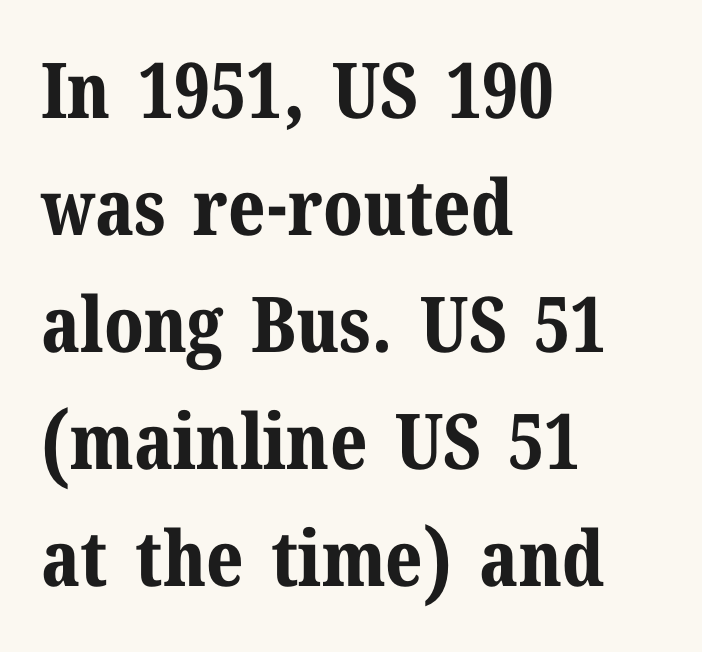
The image shows 77 px bold serif type, upright; set left-aligned, normal line spacing (1.52x), normal letter spacing, not underlined; medium stroke contrast and a medium x-height.
